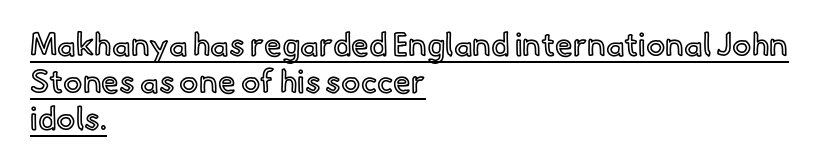
{"italic": "no", "width": "normal", "x_height": "small", "monospaced": "no", "underline": "yes", "align": "left", "line_spacing_ratio": 1.16, "letter_spacing": "normal", "letter_spacing_em": 0.0, "glyph_px": 32}
